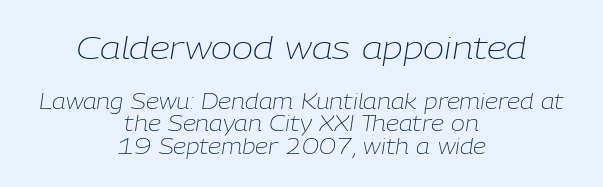
Q: Is the text bold? A: No.
Q: Is the text italic (slanted)? A: Yes, it leans right by about 9 degrees.
Q: Is the text underlined? A: No.
Q: How is the paragraph aligned? A: Centered.
Q: Is the spacing between letters normal or unusually wide? A: Normal.
Q: Is the spacing between lines tight, normal or loose? A: Tight.
Q: Which block of text is set in a larger size, the first (top) or the second (bottom)? A: The first (top) one.
Q: Width (condensed, normal, or wide)? A: Normal.
Q: Stroke contrast? A: Low.
Q: x-height? A: Medium.
Q: Monospaced? A: No.
